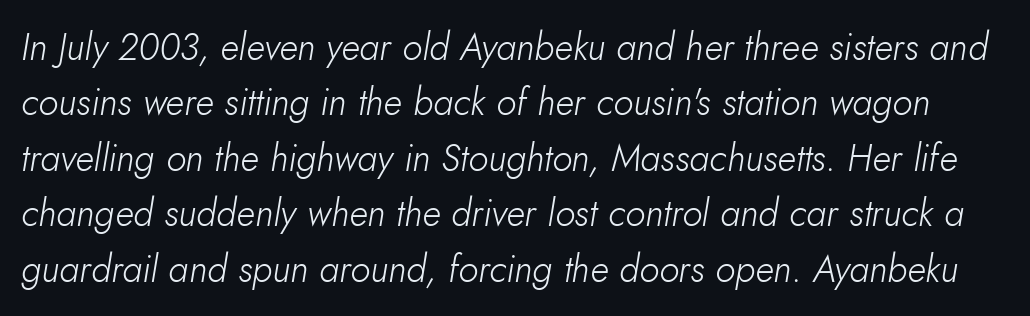
The image shows 37 px light type, italic (leaning right); set normal line spacing (1.5x), normal letter spacing, not underlined; low stroke contrast and a small x-height.
